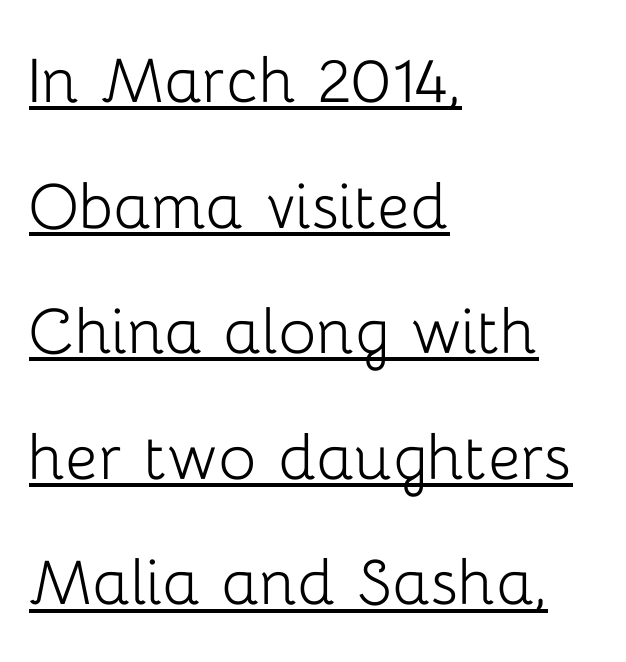
{"serif": "no", "italic": "no", "bold": "no", "weight": "light", "width": "normal", "stroke_contrast": "low", "x_height": "medium", "monospaced": "no", "underline": "yes", "align": "left", "line_spacing": "normal", "line_spacing_ratio": 1.59, "letter_spacing": "normal", "letter_spacing_em": 0.0, "glyph_px": 79}
